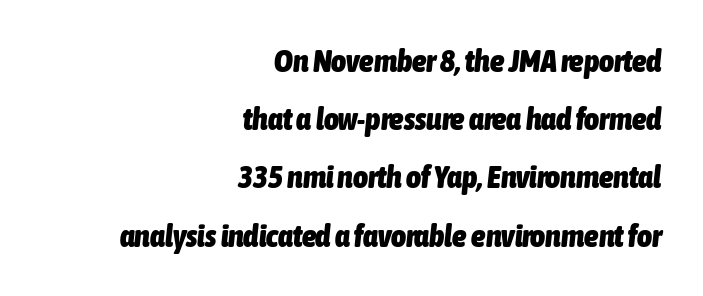
Q: Is the text bold? A: Yes.
Q: Is the text italic (slanted)? A: Yes, it leans right by about 6 degrees.
Q: Is the text underlined? A: No.
Q: How is the paragraph aligned? A: Right-aligned.
Q: Is the spacing between letters normal or unusually wide? A: Normal.
Q: Width (condensed, normal, or wide)? A: Condensed.
Q: Stroke contrast? A: Low.
Q: x-height? A: Medium.
Q: Monospaced? A: No.
